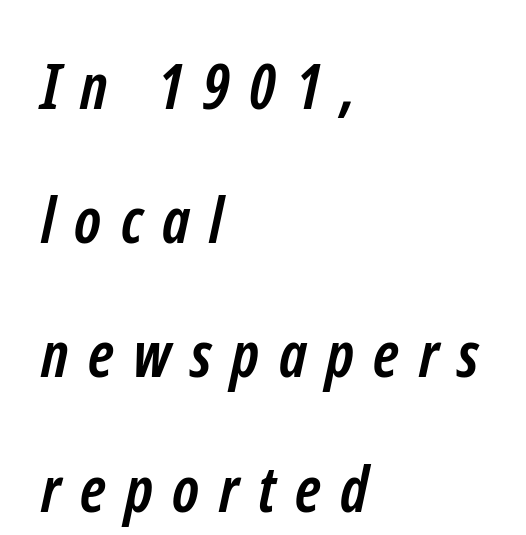
Q: Is the text bold? A: Yes.
Q: Is the typeface a serif or a sans-serif typeface? A: Sans-serif.
Q: Is the text underlined? A: No.
Q: How is the paragraph aligned? A: Left-aligned.
Q: Is the spacing between letters normal or unusually wide? A: Unusually wide.
Q: Is the spacing between lines tight, normal or loose? A: Loose.
Q: Width (condensed, normal, or wide)? A: Condensed.
Q: Stroke contrast? A: Low.
Q: x-height? A: Medium.
Q: Monospaced? A: No.
